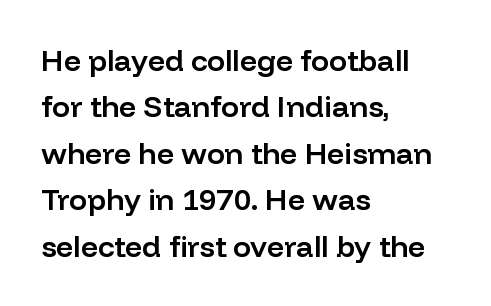
Nothing unusual about the tracking: characters are spaced as the font intends. Type without underlining. Horizontal alignment here is leftward, the default for most running prose. Serif or sans? Sans — the stroke terminals are bare.
